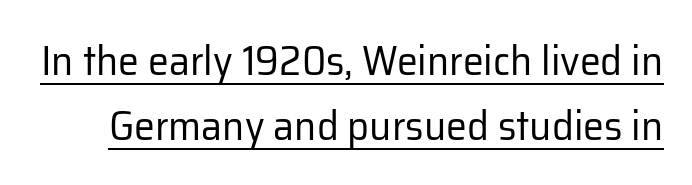
Q: Is the text bold? A: No.
Q: Is the text italic (slanted)? A: No, it is upright.
Q: Is the typeface a serif or a sans-serif typeface? A: Sans-serif.
Q: Is the text underlined? A: Yes.
Q: Is the spacing between letters normal or unusually wide? A: Normal.
Q: Is the spacing between lines tight, normal or loose? A: Normal.
Q: Width (condensed, normal, or wide)? A: Normal.
Q: Stroke contrast? A: Low.
Q: x-height? A: Medium.
Q: Monospaced? A: No.
